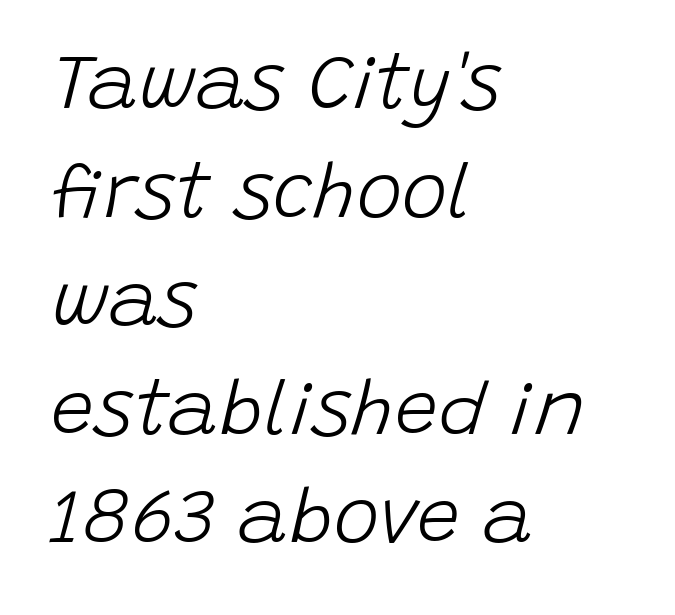
Q: Is the text bold? A: No.
Q: Is the text italic (slanted)? A: Yes, it leans right by about 15 degrees.
Q: Is the text underlined? A: No.
Q: How is the paragraph aligned? A: Left-aligned.
Q: Is the spacing between letters normal or unusually wide? A: Normal.
Q: Is the spacing between lines tight, normal or loose? A: Normal.
Q: Width (condensed, normal, or wide)? A: Normal.
Q: Stroke contrast? A: Low.
Q: x-height? A: Large.
Q: Monospaced? A: No.
